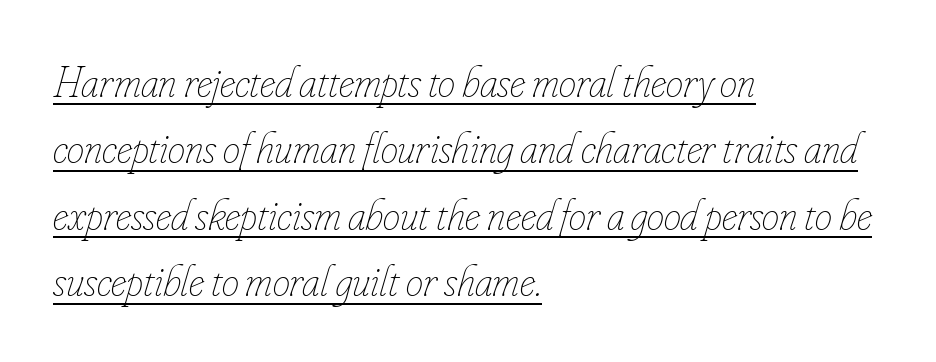
The image shows 44 px thin, condensed type, italic (leaning right); set left-aligned, normal line spacing (1.51x), normal letter spacing, underlined; low stroke contrast and a small x-height.
